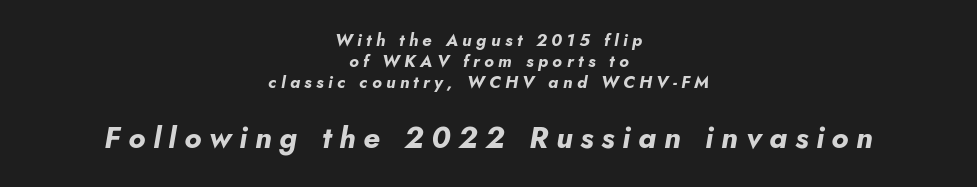
Q: Is the text bold? A: Yes.
Q: Is the text italic (slanted)? A: Yes, it leans right by about 5 degrees.
Q: Is the text underlined? A: No.
Q: How is the paragraph aligned? A: Centered.
Q: Is the spacing between letters normal or unusually wide? A: Unusually wide.
Q: Is the spacing between lines tight, normal or loose? A: Normal.
Q: Which block of text is set in a larger size, the first (top) or the second (bottom)? A: The second (bottom) one.
Q: Width (condensed, normal, or wide)? A: Normal.
Q: Stroke contrast? A: Low.
Q: x-height? A: Small.
Q: Monospaced? A: No.
